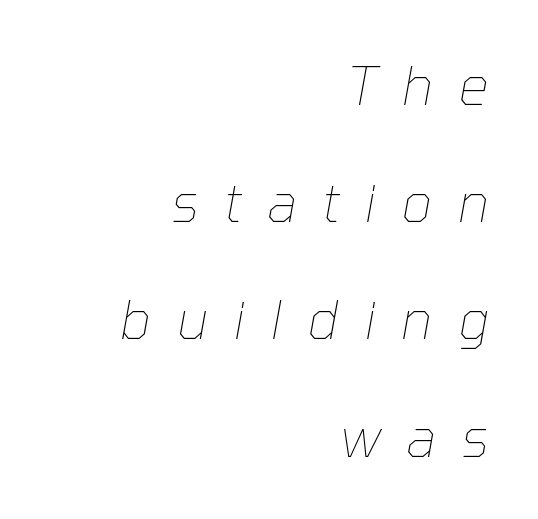
{"italic": "yes", "lean": "right", "slant_degrees": 10, "bold": "no", "weight": "thin", "width": "normal", "stroke_contrast": "low", "x_height": "medium", "monospaced": "no", "underline": "no", "align": "right", "line_spacing": "loose", "line_spacing_ratio": 2.17, "letter_spacing": "wide", "letter_spacing_em": 0.47, "glyph_px": 54}
